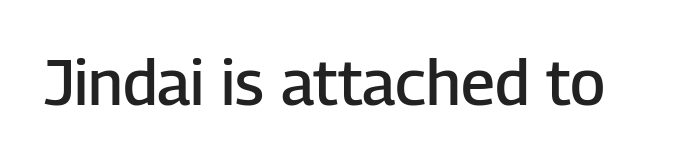
{"serif": "no", "italic": "no", "bold": "semi", "weight": "semibold", "width": "normal", "stroke_contrast": "low", "x_height": "medium", "monospaced": "no", "underline": "no", "letter_spacing": "normal", "letter_spacing_em": 0.0, "glyph_px": 63}
